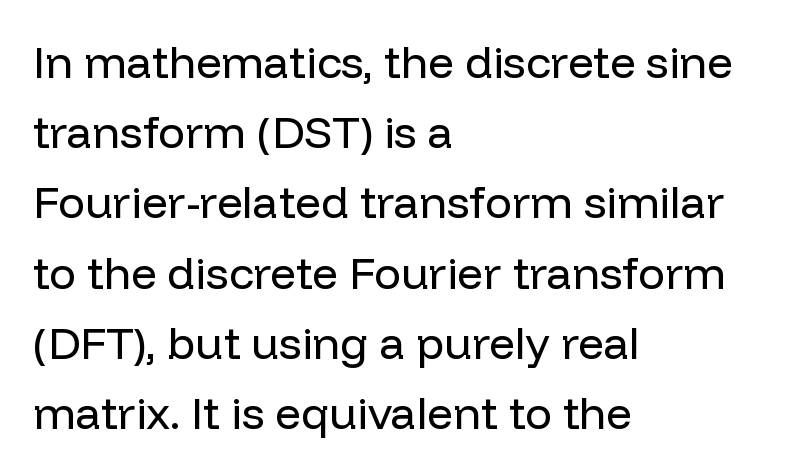
{"serif": "no", "italic": "no", "bold": "no", "weight": "regular", "width": "normal", "stroke_contrast": "low", "x_height": "medium", "monospaced": "no", "underline": "no", "align": "left", "line_spacing": "normal", "line_spacing_ratio": 1.56, "letter_spacing": "normal", "letter_spacing_em": 0.0, "glyph_px": 45}
